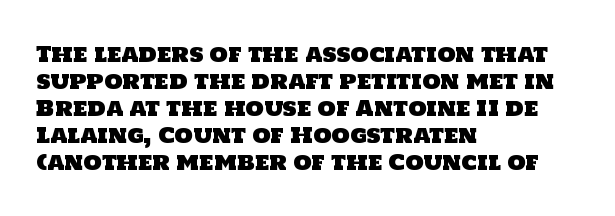
A normal amount of white space separates one row of letters from the next. Compared with typical body copy, the letter spacing here is the same. The space beneath each line is pristine and unruled. The lines in this sample share a left origin and differ only in where they stop.
